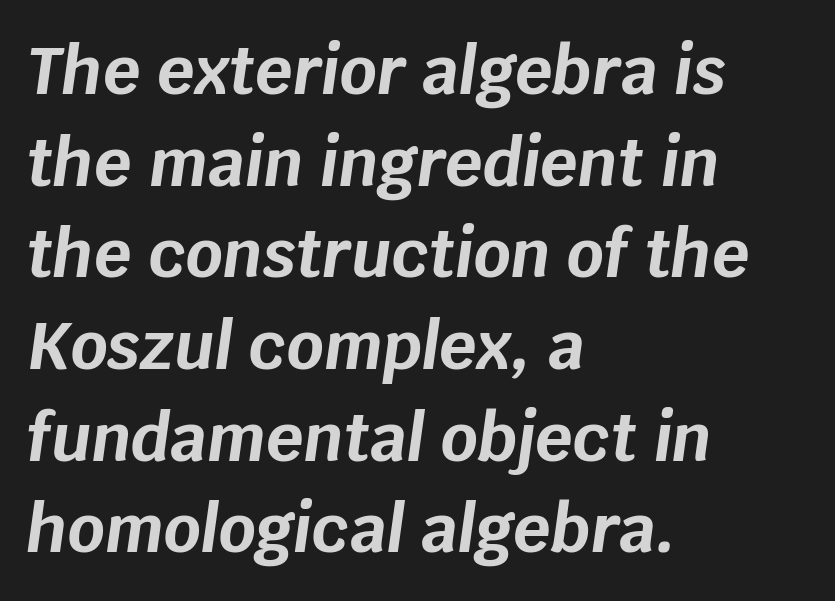
The image shows 65 px bold type, italic (leaning right); set left-aligned, normal line spacing (1.41x), normal letter spacing, not underlined; low stroke contrast and a large x-height.
